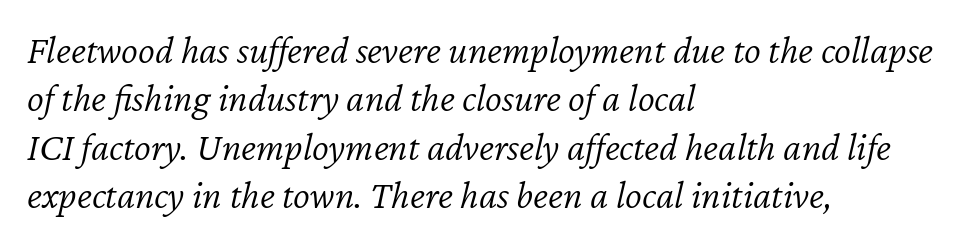
Proportional: the letters do not fall into vertical columns. Yep, that's italic — everything's leaning. The letters sit at their default tracking, neither squeezed nor spread. Plain, unruled lines of type. Horizontal alignment here is leftward, the default for most running prose.
